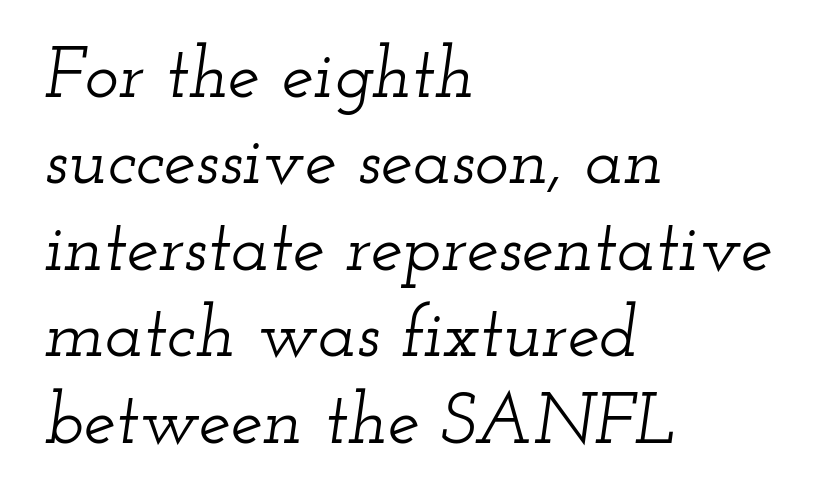
Q: Is the text italic (slanted)? A: Yes, it leans right by about 12 degrees.
Q: Is the typeface a serif or a sans-serif typeface? A: Serif.
Q: Is the text underlined? A: No.
Q: How is the paragraph aligned? A: Left-aligned.
Q: Is the spacing between letters normal or unusually wide? A: Normal.
Q: Width (condensed, normal, or wide)? A: Wide.
Q: Stroke contrast? A: Low.
Q: x-height? A: Small.
Q: Monospaced? A: No.
